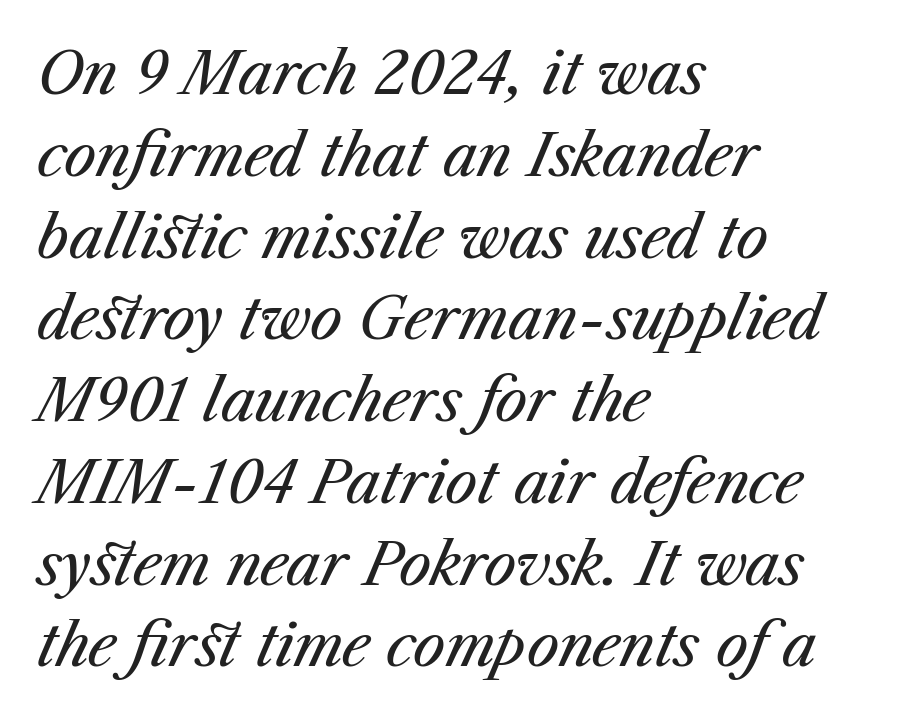
Q: Is the text bold? A: No.
Q: Is the text italic (slanted)? A: Yes, it leans right by about 23 degrees.
Q: Is the text underlined? A: No.
Q: How is the paragraph aligned? A: Left-aligned.
Q: Is the spacing between letters normal or unusually wide? A: Normal.
Q: Is the spacing between lines tight, normal or loose? A: Normal.
Q: Width (condensed, normal, or wide)? A: Normal.
Q: Stroke contrast? A: Medium.
Q: x-height? A: Medium.
Q: Monospaced? A: No.
